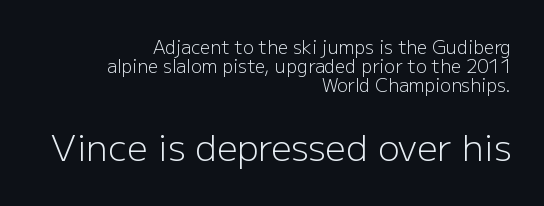
Q: Is the text bold? A: No.
Q: Is the text italic (slanted)? A: No, it is upright.
Q: Is the typeface a serif or a sans-serif typeface? A: Sans-serif.
Q: Is the text underlined? A: No.
Q: How is the paragraph aligned? A: Right-aligned.
Q: Is the spacing between letters normal or unusually wide? A: Normal.
Q: Is the spacing between lines tight, normal or loose? A: Tight.
Q: Which block of text is set in a larger size, the first (top) or the second (bottom)? A: The second (bottom) one.
Q: Width (condensed, normal, or wide)? A: Normal.
Q: Stroke contrast? A: Low.
Q: x-height? A: Medium.
Q: Monospaced? A: No.
